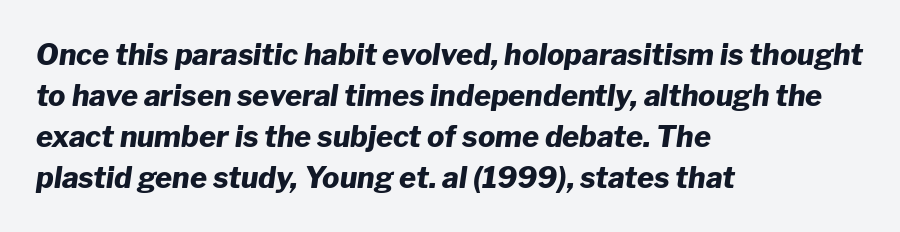
Here the designer chose a conventional face with non-uniform glyph widths. Each new line begins a customary step beneath the previous one. Glyph-to-glyph distance matches everyday printed text. A bare baseline throughout the passage. The sample has been set heavy, in full bold.
